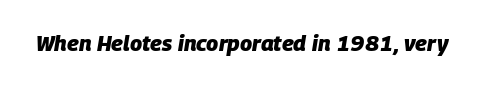
Is the type slanted? Yes — the strokes lean at a clear angle. The string is rendered with underlining switched off. Strokes here are thick enough to call this a true bold. This rendering leaves character spacing at its baseline value.
